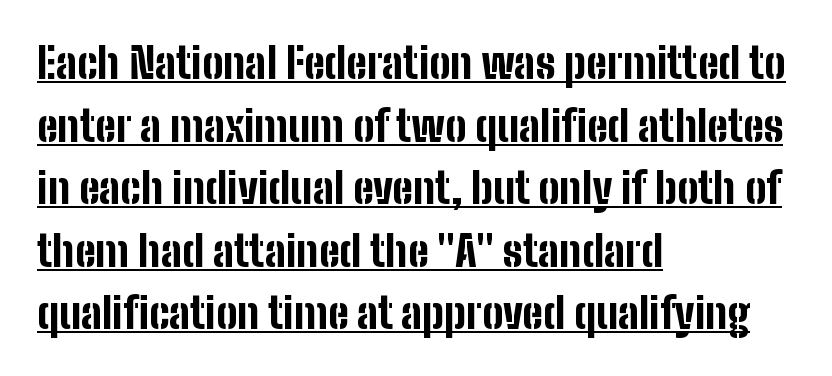
Q: Is the text bold? A: Yes.
Q: Is the text italic (slanted)? A: No, it is upright.
Q: Is the typeface a serif or a sans-serif typeface? A: Sans-serif.
Q: Is the text underlined? A: Yes.
Q: How is the paragraph aligned? A: Left-aligned.
Q: Is the spacing between letters normal or unusually wide? A: Normal.
Q: Is the spacing between lines tight, normal or loose? A: Normal.
Q: Width (condensed, normal, or wide)? A: Condensed.
Q: Stroke contrast? A: Low.
Q: x-height? A: Medium.
Q: Monospaced? A: No.
